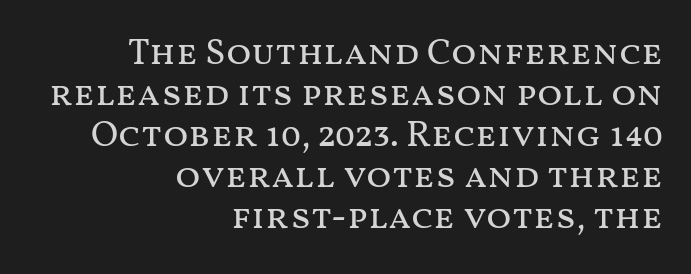
Q: Is the text bold? A: No.
Q: Is the text italic (slanted)? A: No, it is upright.
Q: Is the text underlined? A: No.
Q: How is the paragraph aligned? A: Right-aligned.
Q: Is the spacing between letters normal or unusually wide? A: Normal.
Q: Is the spacing between lines tight, normal or loose? A: Tight.
Q: Width (condensed, normal, or wide)? A: Wide.
Q: Stroke contrast? A: Medium.
Q: x-height? A: Medium.
Q: Monospaced? A: No.
